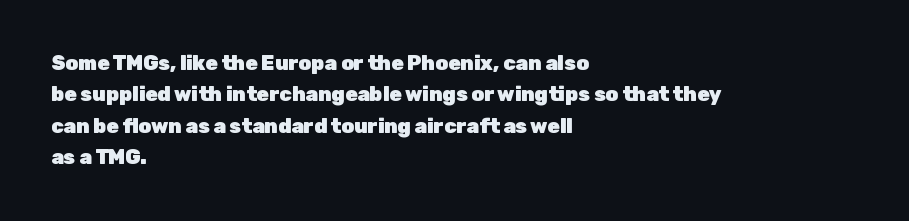
Ascenders rise straight up at ninety degrees. Just letters on the line, the space beneath them empty. Normally led — the rows are evenly, conventionally spaced. Here the glyphs are tracked normally, forming tight word shapes. The characters look thick and weighty, a clear bold.
